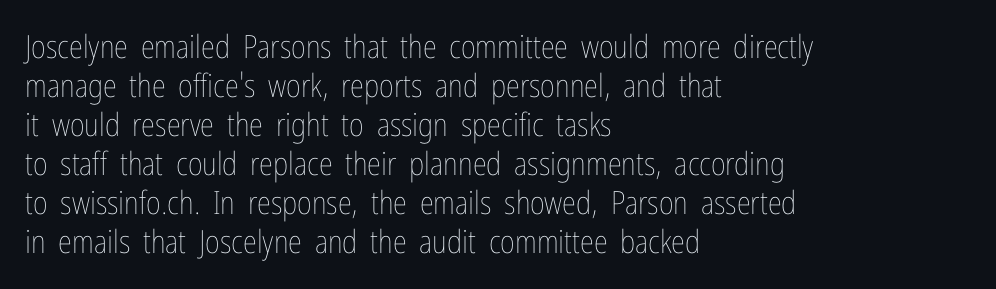
The image shows 32 px thin, condensed type, upright; set left-aligned, line spacing 1.22x, normal letter spacing, not underlined; low stroke contrast and a medium x-height.
